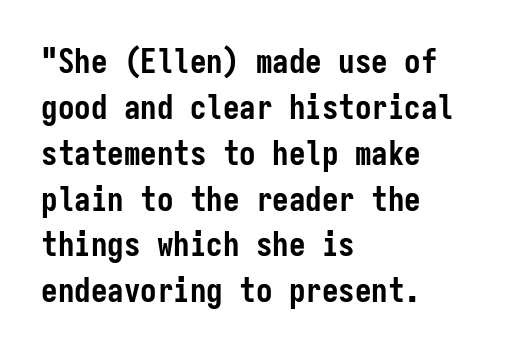
Are there feet on the stems? There aren't — it's a sans. Posture: straight, roman, zero tilt. Monospaced: the letters line up in strict vertical columns. Rows of type keep a routine distance in the vertical direction. Typographic density is high because the face is bold. Glance below the letters and you will spot only blank space.
